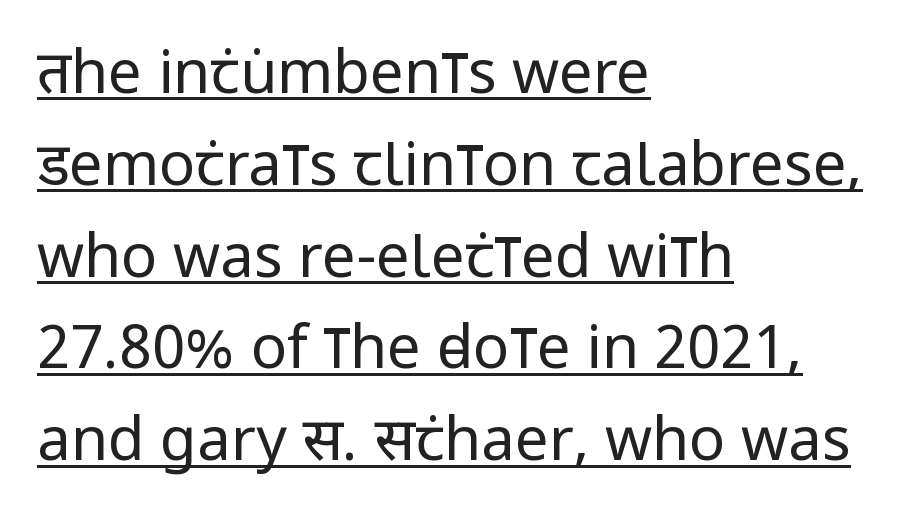
One glance says typical: line gaps are just what's usual. It's the straight-up-and-down kind of type. These lines are rendered in a variable-pitch font. Heft: none added — not bold. The glyphs in this specimen are sans serif. One-word summary of the alignment: left.
